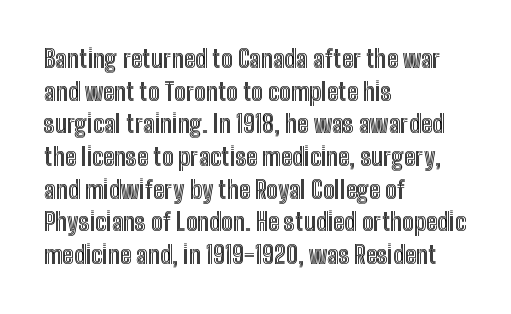
Q: Is the text italic (slanted)? A: No, it is upright.
Q: Is the text underlined? A: No.
Q: How is the paragraph aligned? A: Left-aligned.
Q: Is the spacing between letters normal or unusually wide? A: Normal.
Q: Is the spacing between lines tight, normal or loose? A: Normal.
